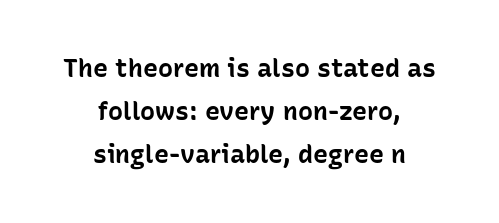
Which margin do the lines hug? Neither — every line sits in the middle. Each row of text sits above clean, open space. There is no visible air inserted between adjacent glyphs. As a designer I'd log this as weight 700, bold. Do the letters lean? They stand straight.
